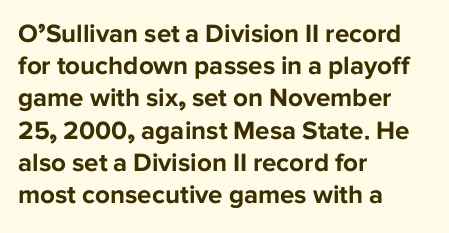
Q: Is the text bold? A: Yes.
Q: Is the text italic (slanted)? A: No, it is upright.
Q: Is the text underlined? A: No.
Q: How is the paragraph aligned? A: Left-aligned.
Q: Is the spacing between letters normal or unusually wide? A: Normal.
